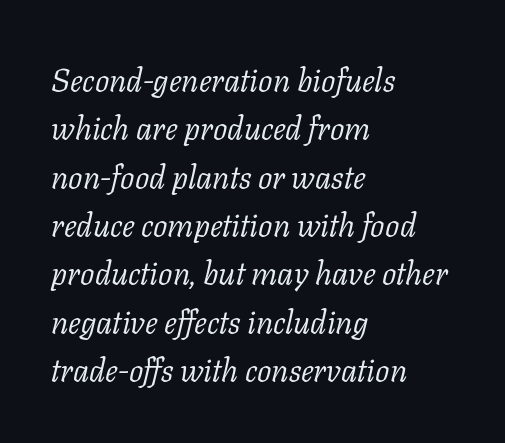
The image shows 32 px light serif type, italic (leaning right); set left-aligned, normal line spacing (1.51x), normal letter spacing, not underlined; low stroke contrast and a medium x-height.
